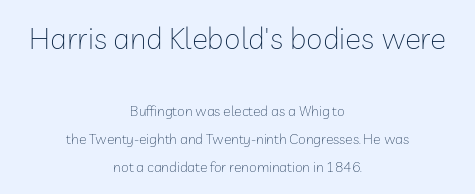
{"serif": "no", "italic": "no", "bold": "no", "weight": "thin", "width": "normal", "stroke_contrast": "low", "x_height": "medium", "monospaced": "no", "underline": "no", "align": "center", "line_spacing": "loose", "line_spacing_ratio": 1.98, "letter_spacing": "normal", "letter_spacing_em": 0.0, "larger_block": "first", "size_ratio": 2.14, "glyph_px": 30}
